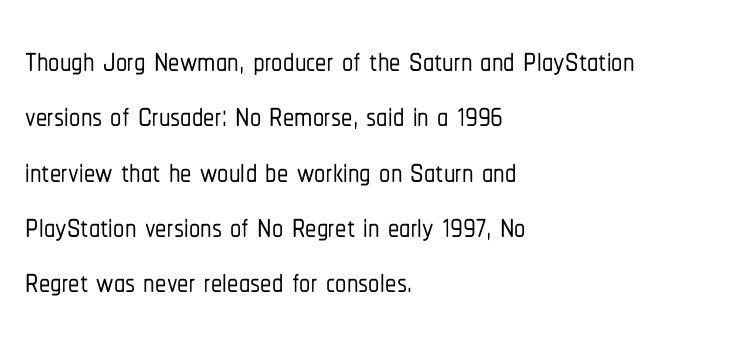
Classification — sans serif. A typesetter would call this proportional, since set widths differ per character. Letters rest on an invisible, unmarked baseline. Line starts are locked; line ends wander.
